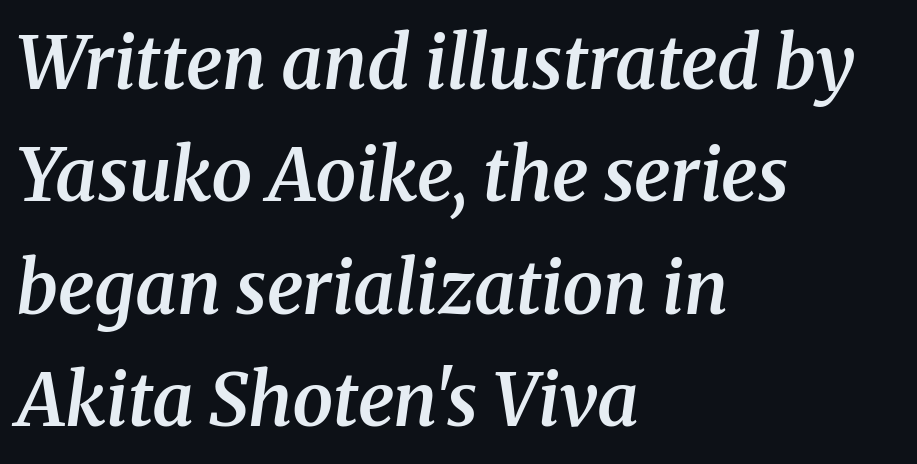
A clean baseline with only descenders dipping below it. Short note: letters normally spaced. This is serif lettering, the kind often seen in printed books. When letters slant like this, we call the style italic. Proportional: the letters do not fall into vertical columns. Line spacing here is normal.
